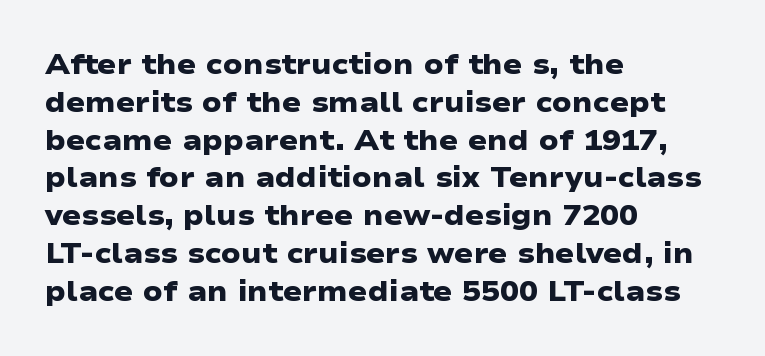
The image shows 28 px heavy, wide sans-serif type; set left-aligned, normal line spacing (1.35x), normal letter spacing, not underlined; low stroke contrast and a medium x-height.
